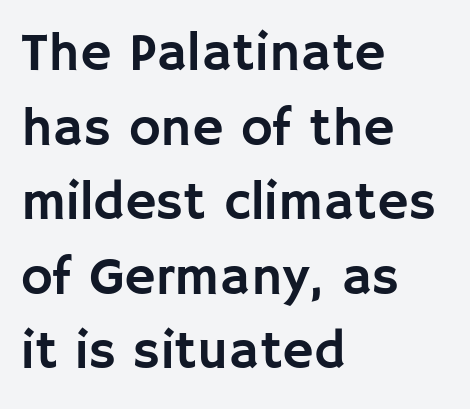
Is this a fixed-width face? No — the glyphs have proportional, varying widths. The type sits square on the baseline with zero lean. Short and long lines alike share a common starting point at left. Is the letter spacing exaggerated? No — it looks like the ordinary default. Serif or sans? Sans — the stroke terminals are bare. Words float on clear page, feet unadorned.
